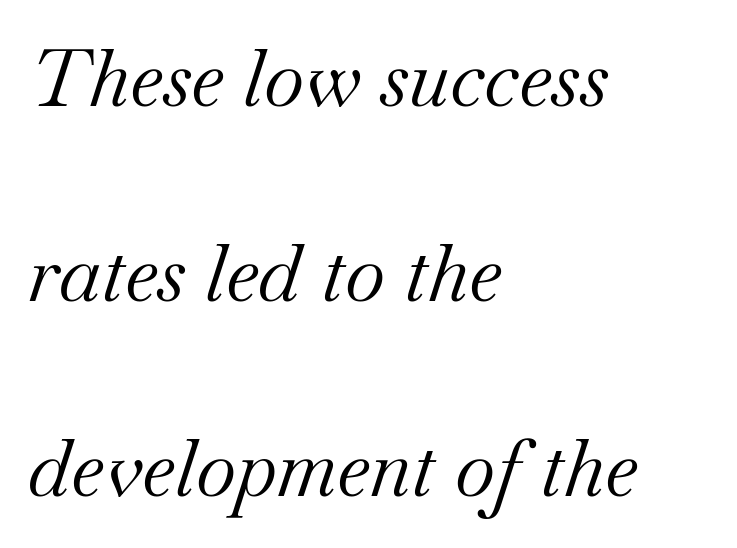
{"serif": "yes", "italic": "yes", "lean": "right", "slant_degrees": 18, "bold": "no", "weight": "regular", "width": "normal", "stroke_contrast": "medium", "x_height": "small", "monospaced": "no", "underline": "no", "align": "left", "line_spacing": "loose", "line_spacing_ratio": 2.5, "letter_spacing": "normal", "letter_spacing_em": 0.0, "glyph_px": 78}
